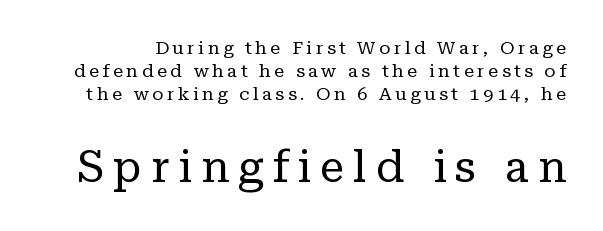
{"serif": "yes", "italic": "no", "bold": "no", "weight": "regular", "width": "normal", "stroke_contrast": "low", "x_height": "medium", "monospaced": "no", "underline": "no", "line_spacing": "normal", "line_spacing_ratio": 1.28, "letter_spacing": "wide", "letter_spacing_em": 0.2, "larger_block": "second", "size_ratio": 2.44, "glyph_px": 44}
